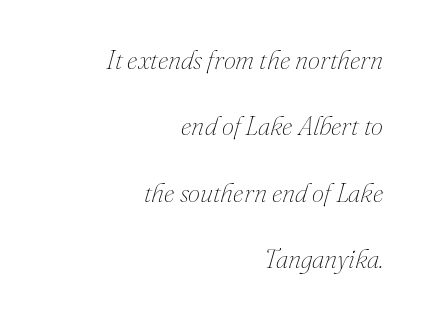
{"italic": "yes", "lean": "right", "slant_degrees": 16, "bold": "no", "underline": "no", "align": "right", "line_spacing": "loose", "line_spacing_ratio": 2.46, "letter_spacing": "normal", "letter_spacing_em": 0.0, "glyph_px": 27}
